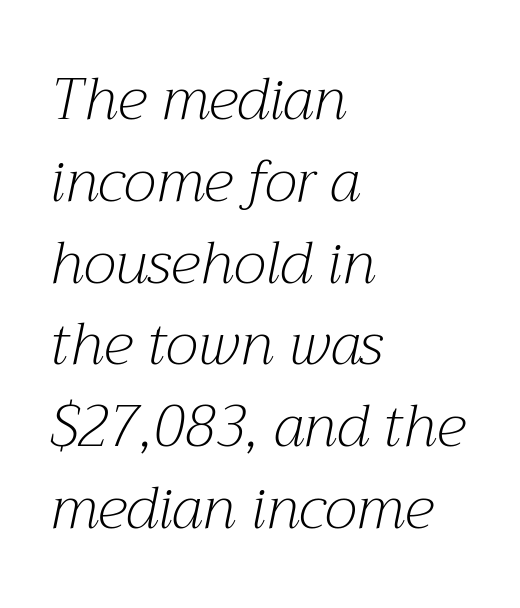
The image shows 58 px light serif type, italic (leaning right); set left-aligned, normal line spacing (1.41x), normal letter spacing, not underlined; medium stroke contrast and a medium x-height.
